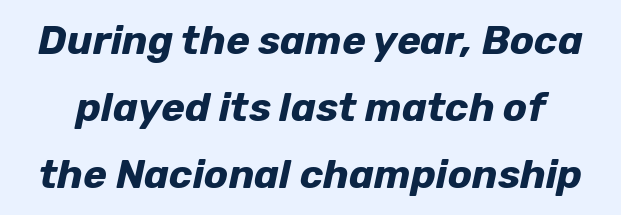
Q: Is the text bold? A: Yes.
Q: Is the text italic (slanted)? A: Yes, it leans right by about 12 degrees.
Q: Is the text underlined? A: No.
Q: Is the spacing between letters normal or unusually wide? A: Normal.
Q: Is the spacing between lines tight, normal or loose? A: Normal.
Q: Width (condensed, normal, or wide)? A: Normal.
Q: Stroke contrast? A: Low.
Q: x-height? A: Medium.
Q: Monospaced? A: No.
